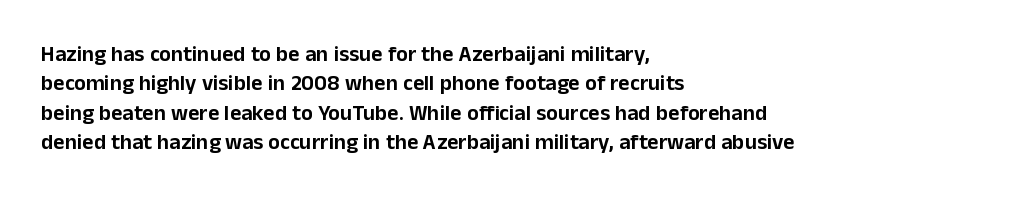
Q: Is the text italic (slanted)? A: No, it is upright.
Q: Is the text underlined? A: No.
Q: How is the paragraph aligned? A: Left-aligned.
Q: Is the spacing between letters normal or unusually wide? A: Normal.
Q: Is the spacing between lines tight, normal or loose? A: Normal.
